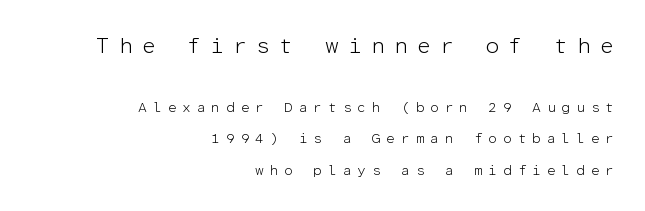
{"italic": "no", "bold": "no", "underline": "no", "align": "right", "line_spacing": "loose", "line_spacing_ratio": 2.24, "letter_spacing": "wide", "letter_spacing_em": 0.41, "larger_block": "first", "size_ratio": 1.57, "glyph_px": 22}
